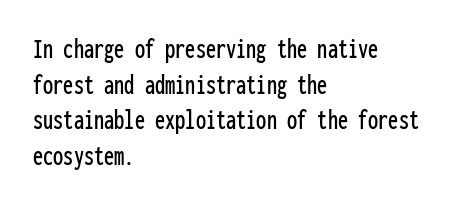
Q: Is the text italic (slanted)? A: No, it is upright.
Q: Is the typeface a serif or a sans-serif typeface? A: Sans-serif.
Q: Is the text underlined? A: No.
Q: How is the paragraph aligned? A: Left-aligned.
Q: Is the spacing between letters normal or unusually wide? A: Normal.
Q: Width (condensed, normal, or wide)? A: Condensed.
Q: Stroke contrast? A: Low.
Q: x-height? A: Medium.
Q: Monospaced? A: Yes.
